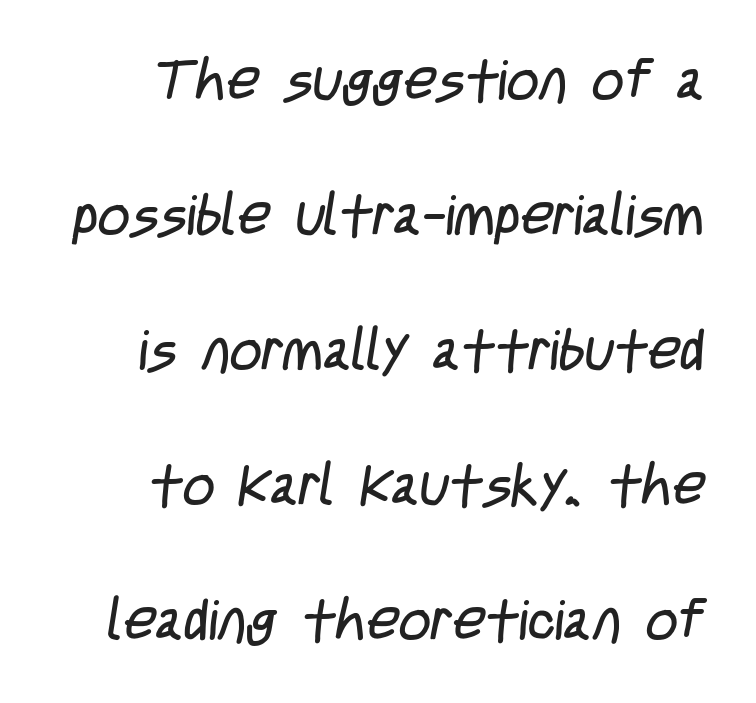
Q: Is the text bold? A: No.
Q: Is the typeface a serif or a sans-serif typeface? A: Sans-serif.
Q: Is the text underlined? A: No.
Q: Is the spacing between letters normal or unusually wide? A: Normal.
Q: Is the spacing between lines tight, normal or loose? A: Loose.
Q: Width (condensed, normal, or wide)? A: Condensed.
Q: Stroke contrast? A: Low.
Q: x-height? A: Large.
Q: Monospaced? A: No.
